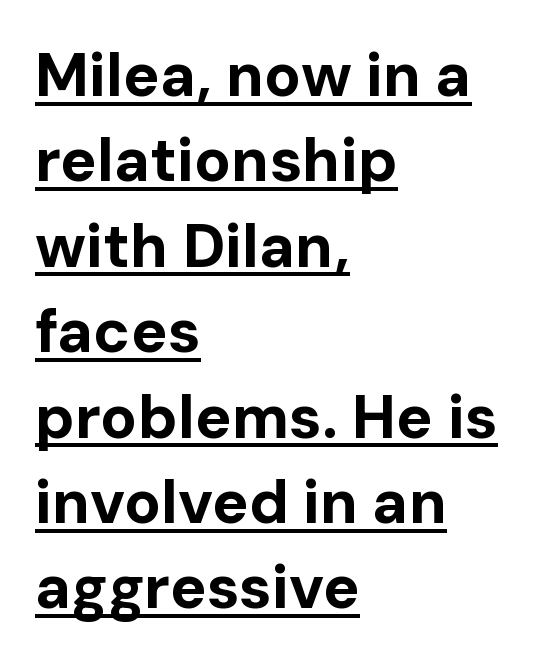
The image shows 61 px bold sans-serif type, upright; set left-aligned, normal line spacing (1.4x), normal letter spacing, underlined; low stroke contrast and a medium x-height.
